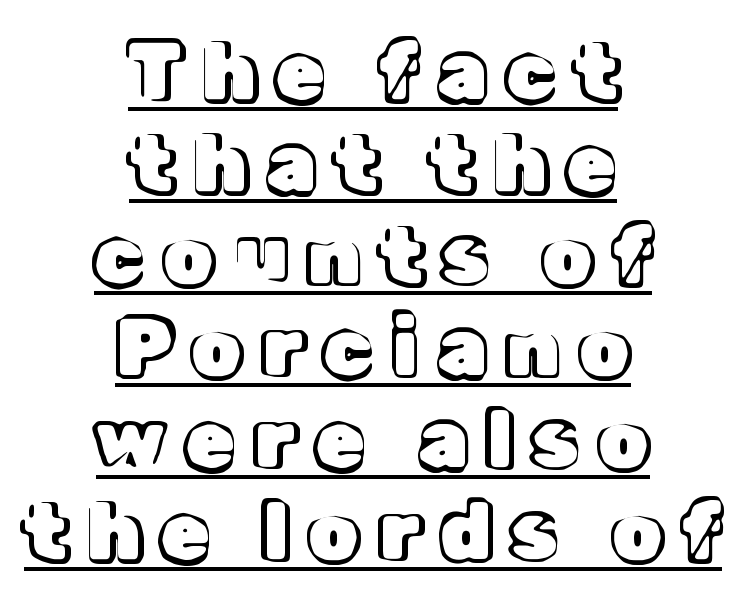
Q: Is the text italic (slanted)? A: No, it is upright.
Q: Is the text underlined? A: Yes.
Q: How is the paragraph aligned? A: Centered.
Q: Is the spacing between letters normal or unusually wide? A: Unusually wide.
Q: Is the spacing between lines tight, normal or loose? A: Tight.
Q: Width (condensed, normal, or wide)? A: Normal.
Q: x-height? A: Medium.
Q: Monospaced? A: No.
